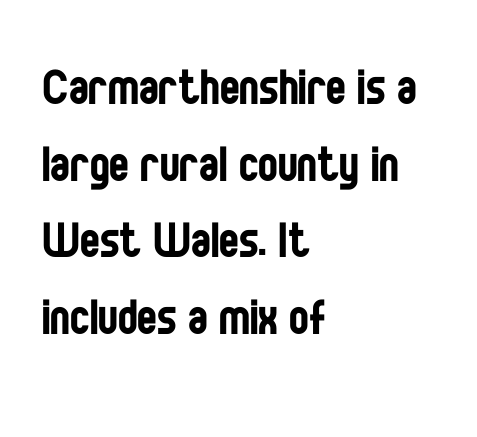
{"serif": "no", "italic": "no", "bold": "no", "weight": "regular", "width": "condensed", "stroke_contrast": "low", "x_height": "large", "monospaced": "no", "underline": "no", "align": "left", "line_spacing": "normal", "line_spacing_ratio": 1.3, "letter_spacing": "normal", "letter_spacing_em": 0.0, "glyph_px": 59}
